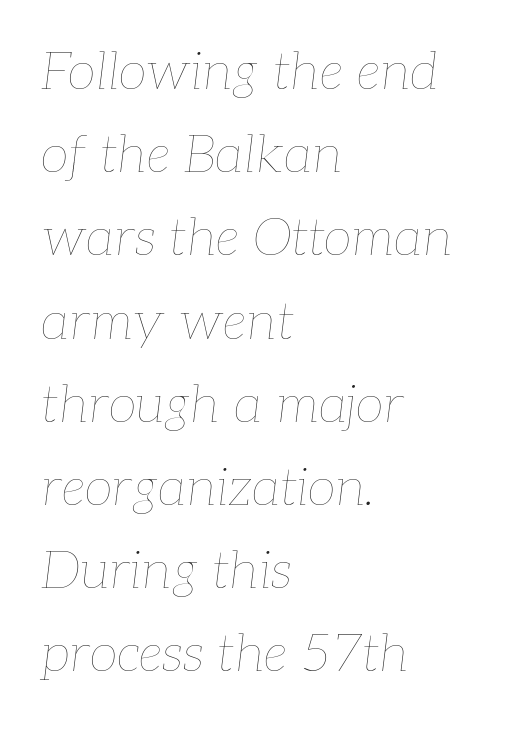
Standard letterfit; no display-style spreading of the glyphs. Spacing verdict: proportional, widths tailored to each character. The leading is moderate, giving the passage an even texture. Slant detected: the letters are inclined. Glance below the letters and you will spot only blank space. Notice how the passage keeps a crisp vertical edge on the left only.
